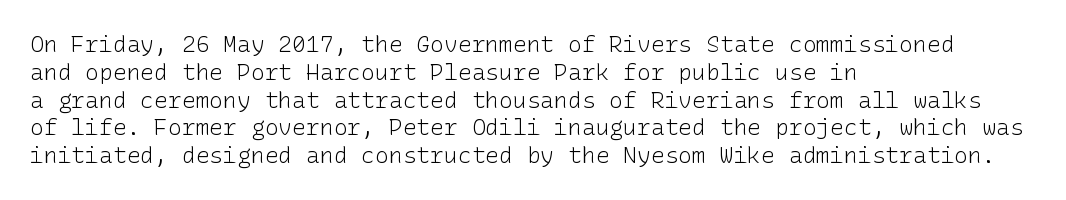
{"italic": "no", "bold": "no", "underline": "no", "align": "left", "line_spacing_ratio": 1.21, "letter_spacing": "normal", "letter_spacing_em": 0.0, "glyph_px": 23}
